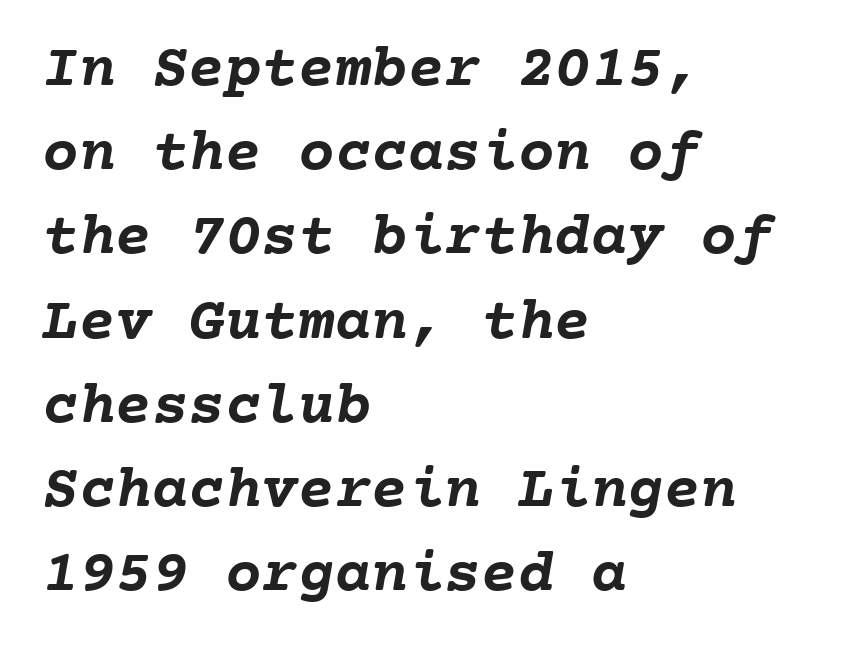
Q: Is the text bold? A: Yes.
Q: Is the text underlined? A: No.
Q: How is the paragraph aligned? A: Left-aligned.
Q: Is the spacing between letters normal or unusually wide? A: Normal.
Q: Is the spacing between lines tight, normal or loose? A: Normal.
Q: Width (condensed, normal, or wide)? A: Normal.
Q: Stroke contrast? A: Low.
Q: x-height? A: Medium.
Q: Monospaced? A: Yes.
